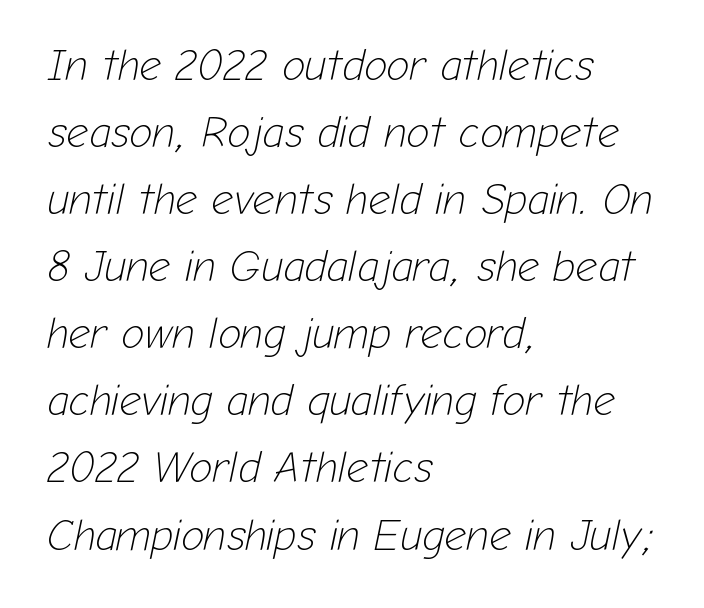
{"italic": "yes", "lean": "right", "slant_degrees": 12, "bold": "no", "weight": "light", "width": "normal", "stroke_contrast": "low", "x_height": "medium", "monospaced": "no", "underline": "no", "align": "left", "line_spacing": "normal", "line_spacing_ratio": 1.56, "letter_spacing": "normal", "letter_spacing_em": 0.0, "glyph_px": 43}
